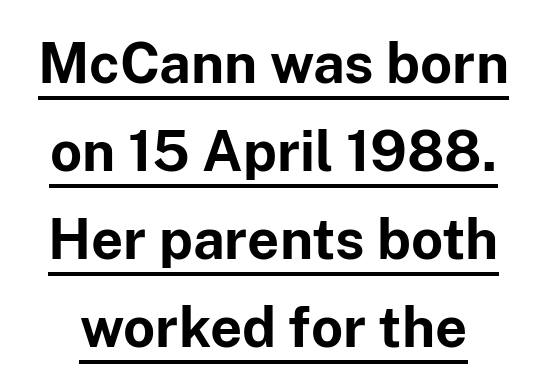
Q: Is the text bold? A: Yes.
Q: Is the text italic (slanted)? A: No, it is upright.
Q: Is the typeface a serif or a sans-serif typeface? A: Sans-serif.
Q: Is the text underlined? A: Yes.
Q: Is the spacing between letters normal or unusually wide? A: Normal.
Q: Is the spacing between lines tight, normal or loose? A: Normal.
Q: Width (condensed, normal, or wide)? A: Normal.
Q: Stroke contrast? A: Low.
Q: x-height? A: Medium.
Q: Monospaced? A: No.
